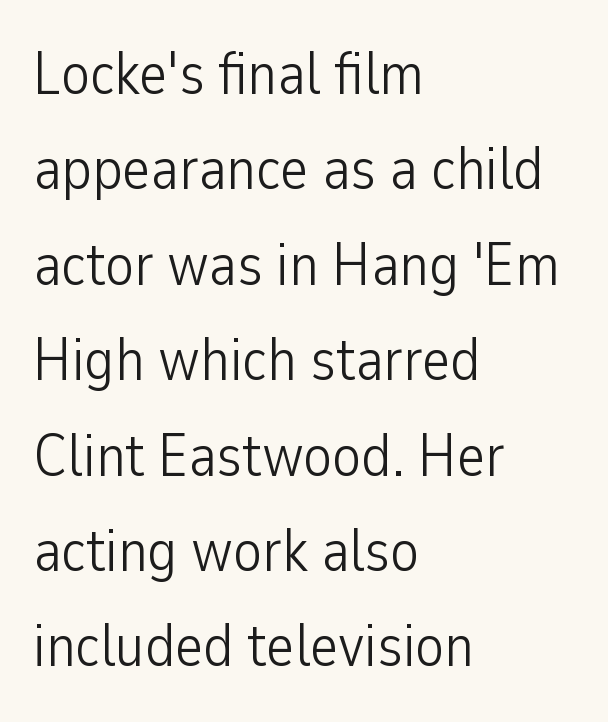
Q: Is the text bold? A: No.
Q: Is the text italic (slanted)? A: No, it is upright.
Q: Is the typeface a serif or a sans-serif typeface? A: Sans-serif.
Q: Is the text underlined? A: No.
Q: How is the paragraph aligned? A: Left-aligned.
Q: Is the spacing between letters normal or unusually wide? A: Normal.
Q: Is the spacing between lines tight, normal or loose? A: Normal.
Q: Width (condensed, normal, or wide)? A: Condensed.
Q: Stroke contrast? A: Low.
Q: x-height? A: Medium.
Q: Monospaced? A: No.
